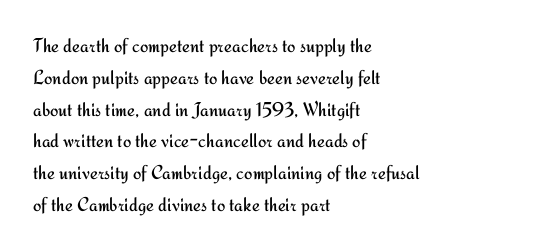
This is not heavy type; no bold has been used. Tracking here is standard; glyphs follow each other at the usual distance. Horizontal bands of white between lines are of average thickness. Underlining? Definitely not there. A student would call this left alignment; a typographer would say flush left, rag right.
